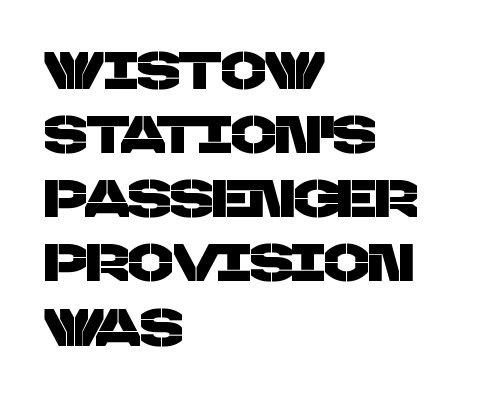
Q: Is the typeface a serif or a sans-serif typeface? A: Sans-serif.
Q: Is the text underlined? A: No.
Q: How is the paragraph aligned? A: Left-aligned.
Q: Is the spacing between letters normal or unusually wide? A: Normal.
Q: Width (condensed, normal, or wide)? A: Normal.
Q: Stroke contrast? A: Low.
Q: x-height? A: Large.
Q: Monospaced? A: No.
